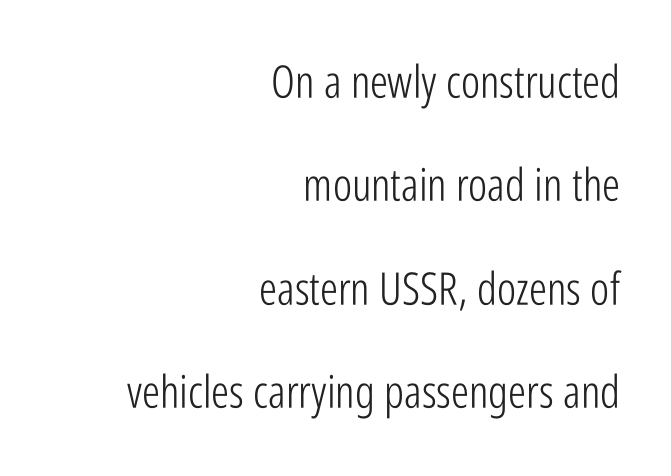
The image shows 45 px light, condensed sans-serif type, upright; set right-aligned, loose line spacing (2.3x), normal letter spacing, not underlined; low stroke contrast and a medium x-height.
